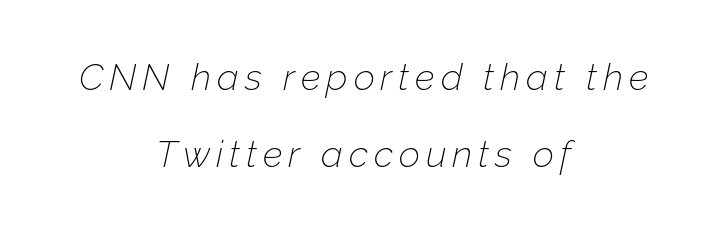
Q: Is the text bold? A: No.
Q: Is the text italic (slanted)? A: Yes, it leans right by about 12 degrees.
Q: Is the text underlined? A: No.
Q: How is the paragraph aligned? A: Centered.
Q: Is the spacing between lines tight, normal or loose? A: Loose.
Q: Width (condensed, normal, or wide)? A: Normal.
Q: Stroke contrast? A: Low.
Q: x-height? A: Medium.
Q: Monospaced? A: No.
